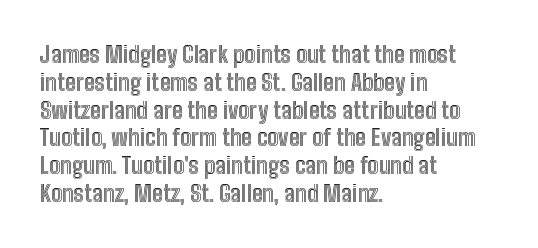
{"italic": "no", "underline": "no", "align": "left", "line_spacing_ratio": 1.21, "letter_spacing": "normal", "letter_spacing_em": 0.0, "glyph_px": 23}
